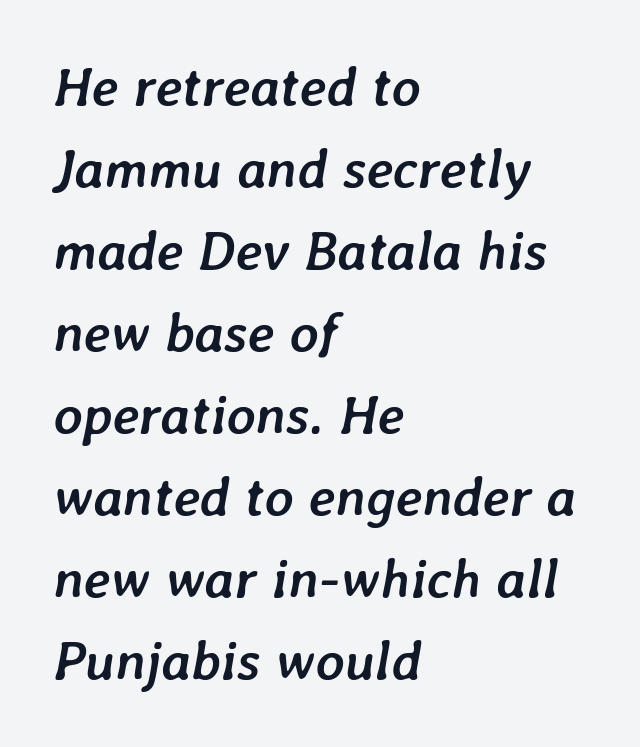
Q: Is the text bold? A: Yes.
Q: Is the text italic (slanted)? A: Yes, it leans right by about 7 degrees.
Q: Is the text underlined? A: No.
Q: How is the paragraph aligned? A: Left-aligned.
Q: Is the spacing between letters normal or unusually wide? A: Normal.
Q: Is the spacing between lines tight, normal or loose? A: Normal.
Q: Width (condensed, normal, or wide)? A: Normal.
Q: Stroke contrast? A: Low.
Q: x-height? A: Medium.
Q: Monospaced? A: No.
